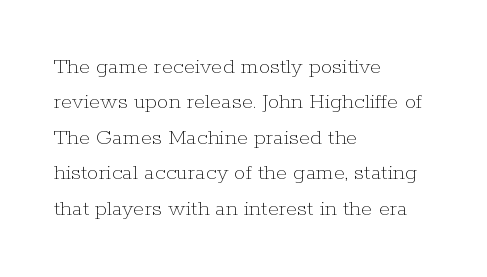
{"italic": "no", "bold": "no", "underline": "no", "align": "left", "line_spacing": "normal", "line_spacing_ratio": 1.54, "letter_spacing": "normal", "letter_spacing_em": 0.0, "glyph_px": 23}
